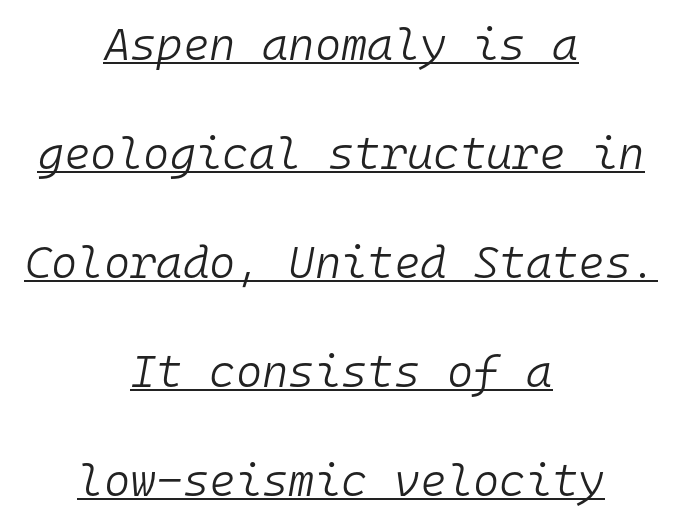
Each word holds together tightly as a unit, with standard inter-letter gaps. The string is rendered with underlining switched on. Monospaced: the letters line up in strict vertical columns. A quiet, ordinary-to-light weight characterises the typeface. This sample is center-justified, so both line endings float freely.
